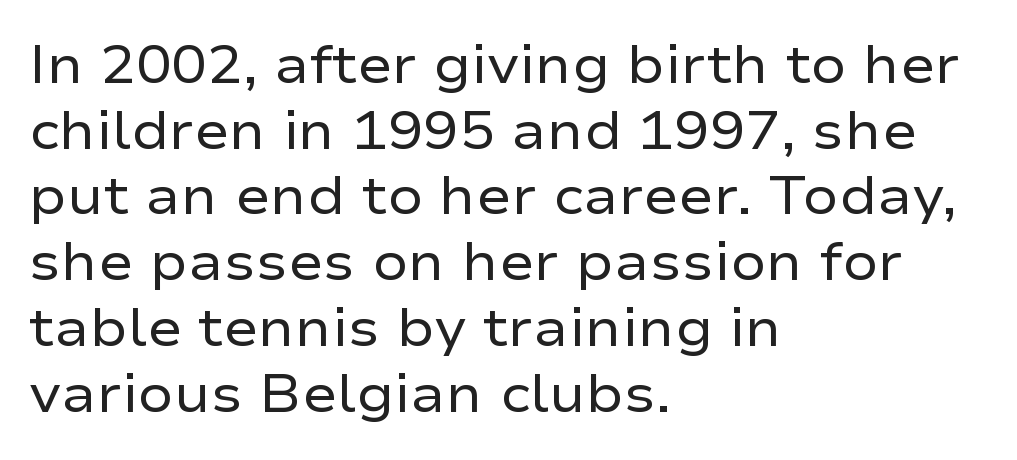
Q: Is the text bold? A: No.
Q: Is the text italic (slanted)? A: No, it is upright.
Q: Is the typeface a serif or a sans-serif typeface? A: Sans-serif.
Q: Is the text underlined? A: No.
Q: How is the paragraph aligned? A: Left-aligned.
Q: Is the spacing between letters normal or unusually wide? A: Normal.
Q: Width (condensed, normal, or wide)? A: Wide.
Q: Stroke contrast? A: Low.
Q: x-height? A: Medium.
Q: Monospaced? A: No.
